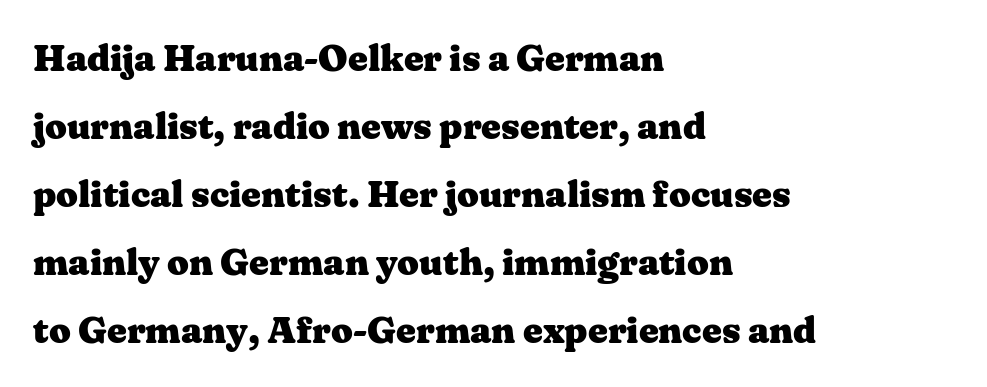
The area under the type is left untouched. This is roman type, the default non-slanted kind. Students, this is bold: see how much ink each stroke carries. Character widths vary here, with narrow letters taking less room than wide ones. The tracking reads as untouched default to a designer's eye. Note: serifs present on the glyphs.
